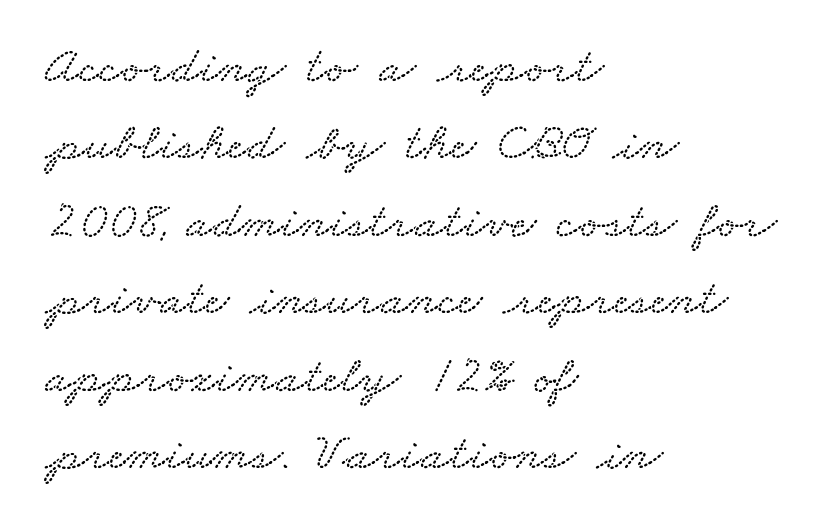
Honestly, the letter spacing is just normal — you wouldn't notice it. Notice how descenders clear the ascenders below comfortably — that's standard leading. Looks like regular typesetting: each glyph gets only the width it needs. Which margin do the lines hug? The left one — the right edge is uneven. The foot of each line stays bare and open.
